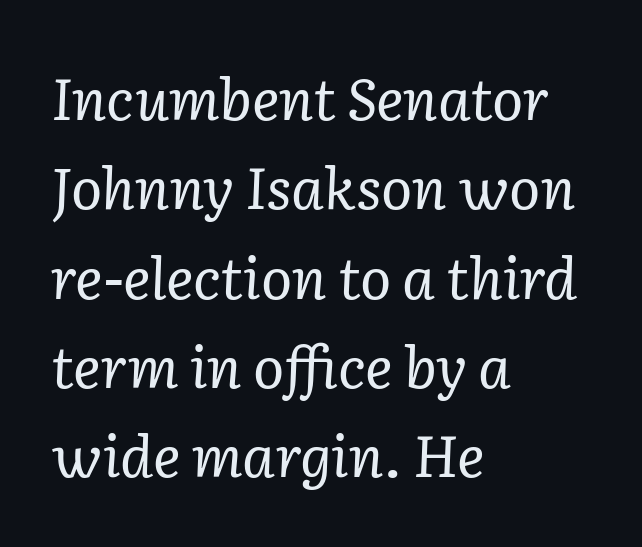
The designer went with a serif here, giving each stem small feet. Varying glyph widths throughout — classic text-font behaviour. The glyphs are unaccompanied by any horizontal stroke below them. Honestly, the row spacing looks completely unremarkable.
